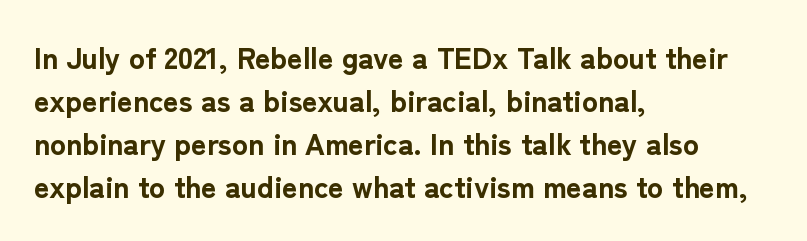
{"serif": "no", "italic": "no", "bold": "yes", "weight": "bold", "width": "normal", "stroke_contrast": "low", "x_height": "medium", "monospaced": "no", "underline": "no", "align": "left", "line_spacing": "normal", "line_spacing_ratio": 1.43, "letter_spacing": "normal", "letter_spacing_em": 0.0, "glyph_px": 30}
